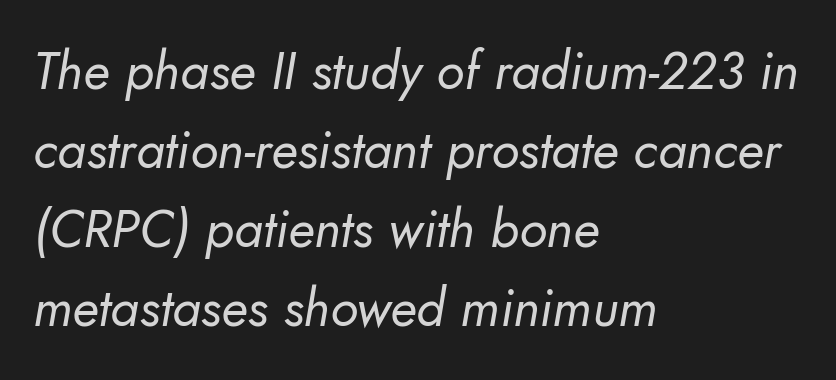
Q: Is the text bold? A: No.
Q: Is the typeface a serif or a sans-serif typeface? A: Sans-serif.
Q: Is the text underlined? A: No.
Q: How is the paragraph aligned? A: Left-aligned.
Q: Is the spacing between letters normal or unusually wide? A: Normal.
Q: Is the spacing between lines tight, normal or loose? A: Normal.
Q: Width (condensed, normal, or wide)? A: Normal.
Q: Stroke contrast? A: Low.
Q: x-height? A: Small.
Q: Monospaced? A: No.
